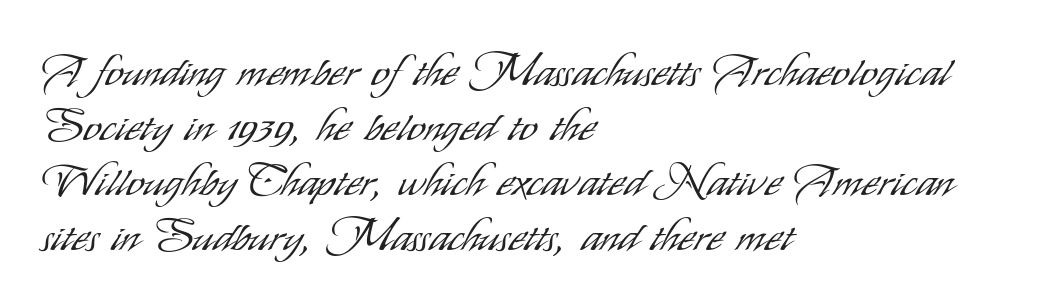
Q: Is the text bold? A: No.
Q: Is the text italic (slanted)? A: Yes.
Q: Is the typeface a serif or a sans-serif typeface? A: Sans-serif.
Q: Is the text underlined? A: No.
Q: How is the paragraph aligned? A: Left-aligned.
Q: Is the spacing between letters normal or unusually wide? A: Normal.
Q: Width (condensed, normal, or wide)? A: Condensed.
Q: Stroke contrast? A: Low.
Q: x-height? A: Small.
Q: Monospaced? A: No.
